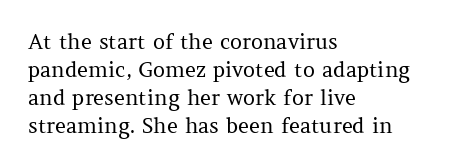
Q: Is the text bold? A: No.
Q: Is the text italic (slanted)? A: No, it is upright.
Q: Is the text underlined? A: No.
Q: How is the paragraph aligned? A: Left-aligned.
Q: Is the spacing between letters normal or unusually wide? A: Normal.
Q: Is the spacing between lines tight, normal or loose? A: Normal.
